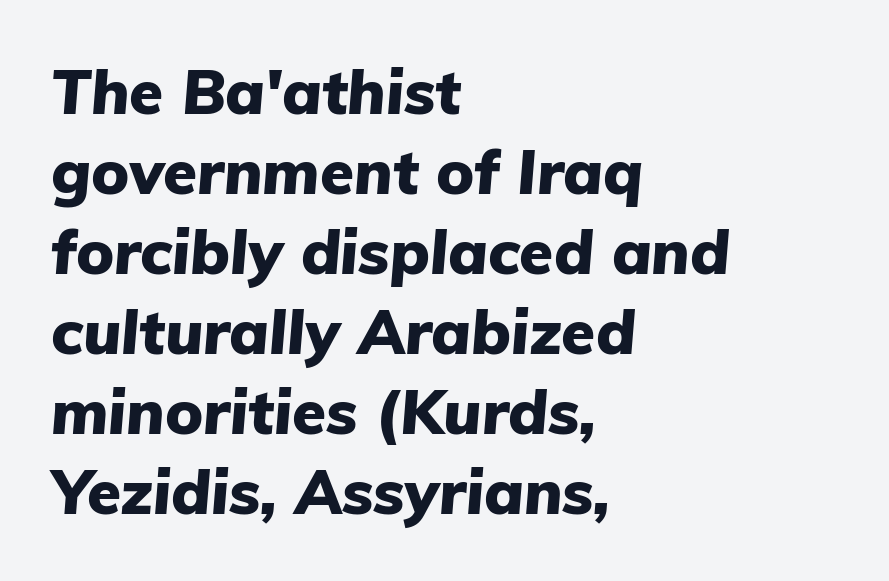
The image shows 62 px heavy type, italic (leaning right); set left-aligned, normal line spacing (1.29x), normal letter spacing, not underlined; low stroke contrast and a medium x-height.
